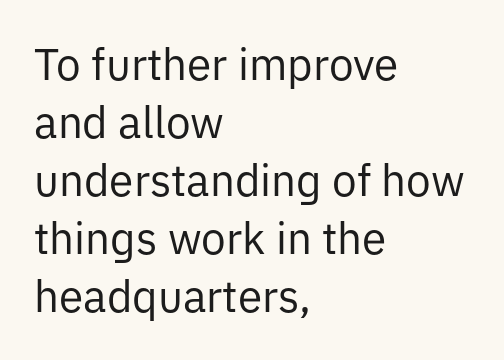
Italic: no, the glyphs are upright roman. Vertical stems look standard width or narrower in stroke. Regular leading. This rendering uses left alignment, leaving the right contour irregular. In terms of letterform style, serifs are entirely absent. Plain, unruled lines of type.
